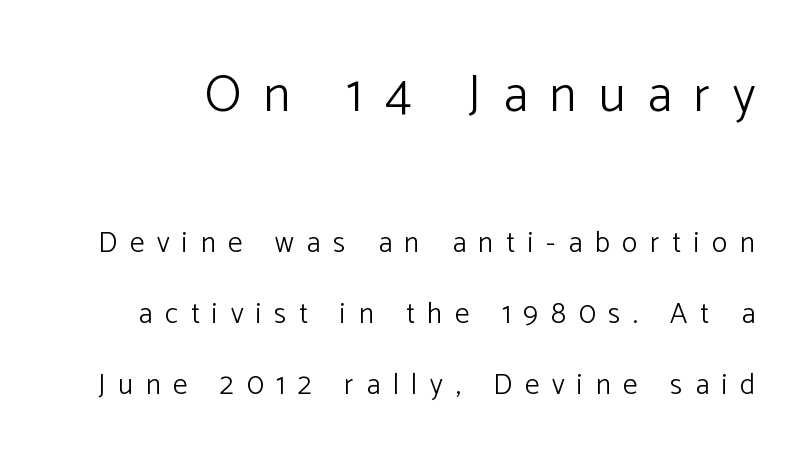
{"serif": "no", "italic": "no", "bold": "no", "weight": "light", "width": "normal", "stroke_contrast": "low", "x_height": "medium", "monospaced": "no", "underline": "no", "line_spacing": "loose", "line_spacing_ratio": 2.45, "letter_spacing": "wide", "letter_spacing_em": 0.44, "larger_block": "first", "size_ratio": 1.76, "glyph_px": 51}
